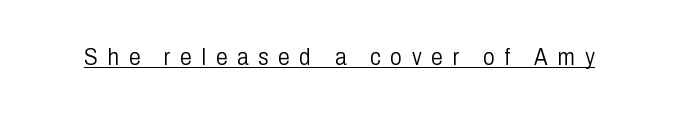
{"italic": "no", "bold": "no", "underline": "yes", "letter_spacing": "wide", "letter_spacing_em": 0.43, "glyph_px": 23}
